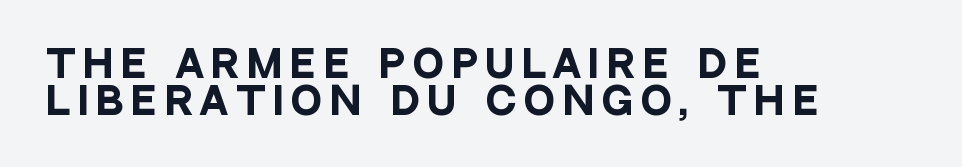
The image shows 37 px heavy, condensed sans-serif type, upright; set left-aligned, tight line spacing (1.0x), unusually wide letter spacing (+0.24 em), not underlined; low stroke contrast and a large x-height.
